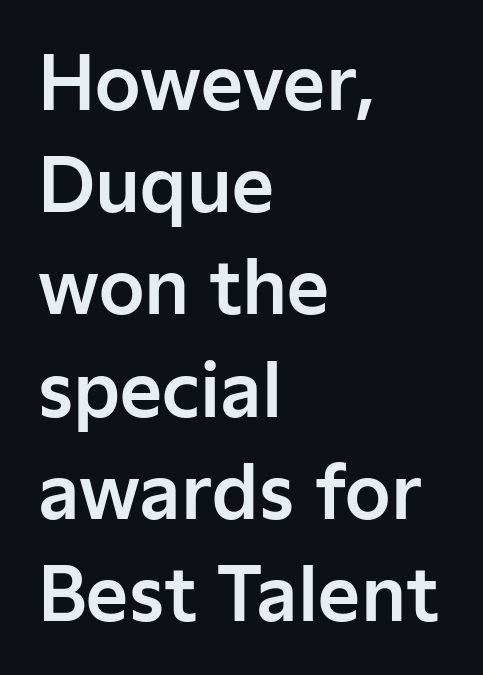
Q: Is the text italic (slanted)? A: No, it is upright.
Q: Is the typeface a serif or a sans-serif typeface? A: Sans-serif.
Q: Is the text underlined? A: No.
Q: How is the paragraph aligned? A: Left-aligned.
Q: Is the spacing between letters normal or unusually wide? A: Normal.
Q: Is the spacing between lines tight, normal or loose? A: Normal.
Q: Width (condensed, normal, or wide)? A: Normal.
Q: Stroke contrast? A: Low.
Q: x-height? A: Medium.
Q: Monospaced? A: No.
